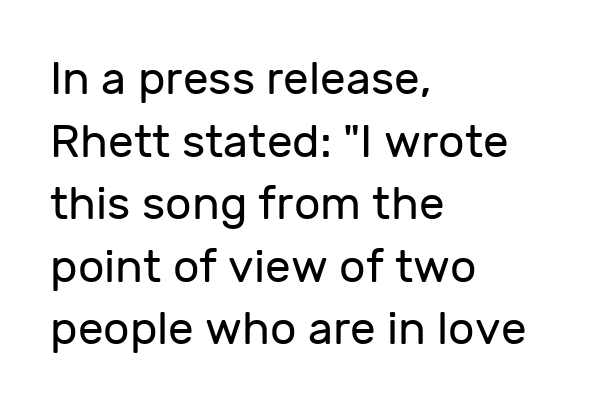
The image shows 46 px regular-weight sans-serif type, upright; set left-aligned, normal line spacing (1.36x), normal letter spacing, not underlined; low stroke contrast and a medium x-height.
